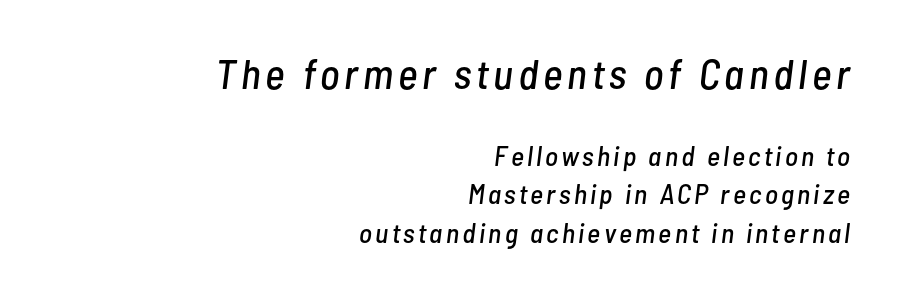
An italicized treatment has been applied to the whole sample. Underline: absent. You could not count columns in this text — the font is proportionally spaced. The more generous point size was reserved for the upper chunk.
